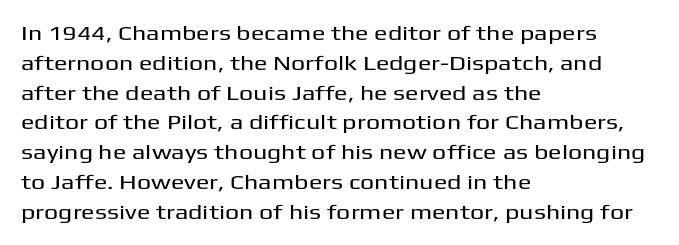
{"italic": "no", "underline": "no", "align": "left", "line_spacing": "normal", "line_spacing_ratio": 1.49, "letter_spacing": "normal", "letter_spacing_em": 0.0, "glyph_px": 20}
